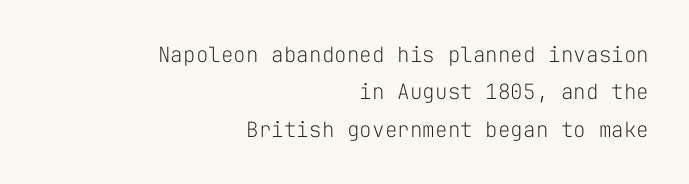
{"italic": "no", "bold": "no", "underline": "no", "align": "right", "line_spacing_ratio": 1.78, "letter_spacing": "normal", "letter_spacing_em": 0.0, "glyph_px": 21}
